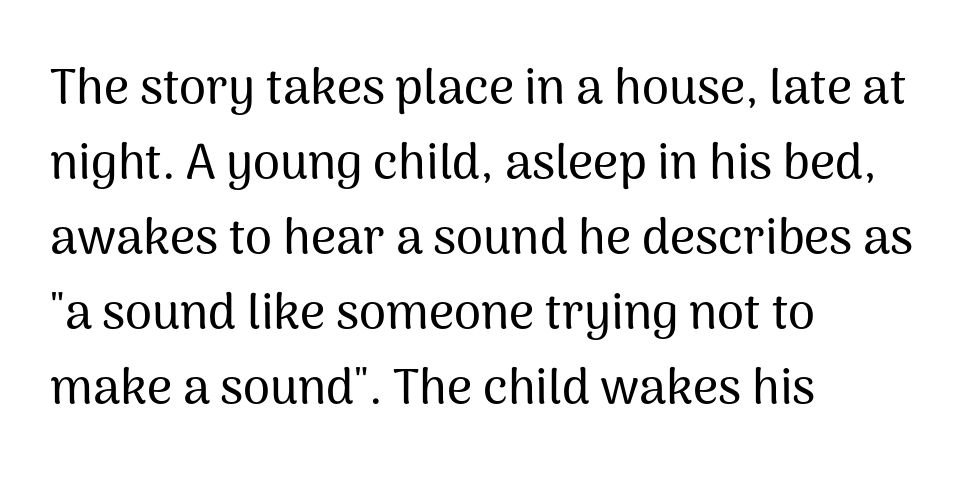
The image shows 49 px sans-serif type, upright; set left-aligned, normal line spacing (1.53x), normal letter spacing, not underlined; medium stroke contrast and a medium x-height.
